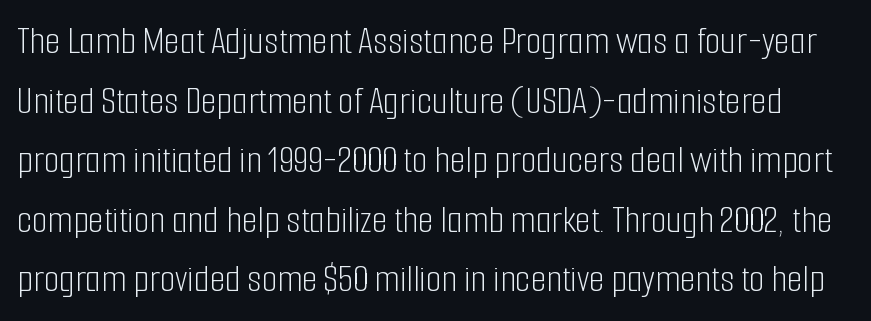
The lettering stays uniformly vertical, giving the passage a roman look. These lines are composed in type without serifs. The font sits on the lighter half of the weight spectrum, regular included. Regular leading. Observe the ordinary spacing: letters are neighbours, not strangers.
